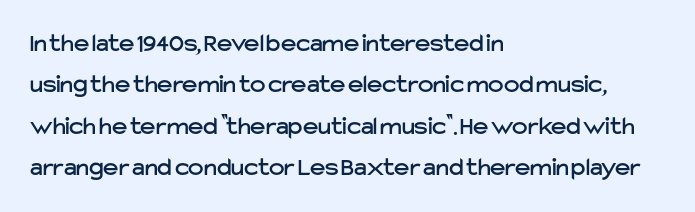
Q: Is the text italic (slanted)? A: No, it is upright.
Q: Is the text underlined? A: No.
Q: How is the paragraph aligned? A: Left-aligned.
Q: Is the spacing between letters normal or unusually wide? A: Normal.
Q: Is the spacing between lines tight, normal or loose? A: Normal.
